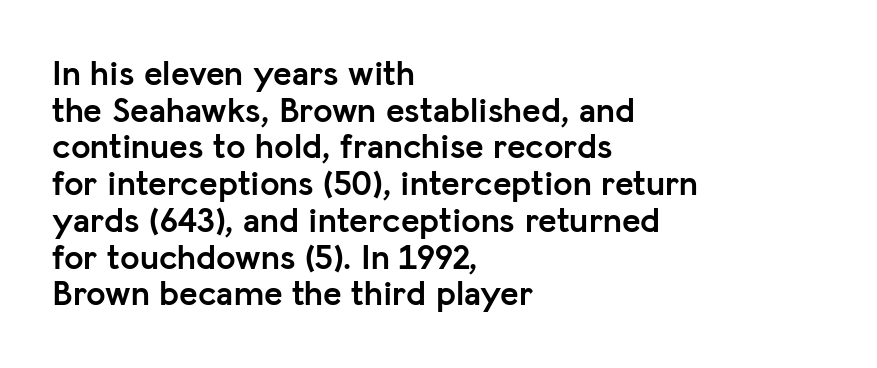
The image shows 35 px semibold sans-serif type, upright; set left-aligned, tight line spacing (1.05x), normal letter spacing, not underlined; low stroke contrast and a medium x-height.
